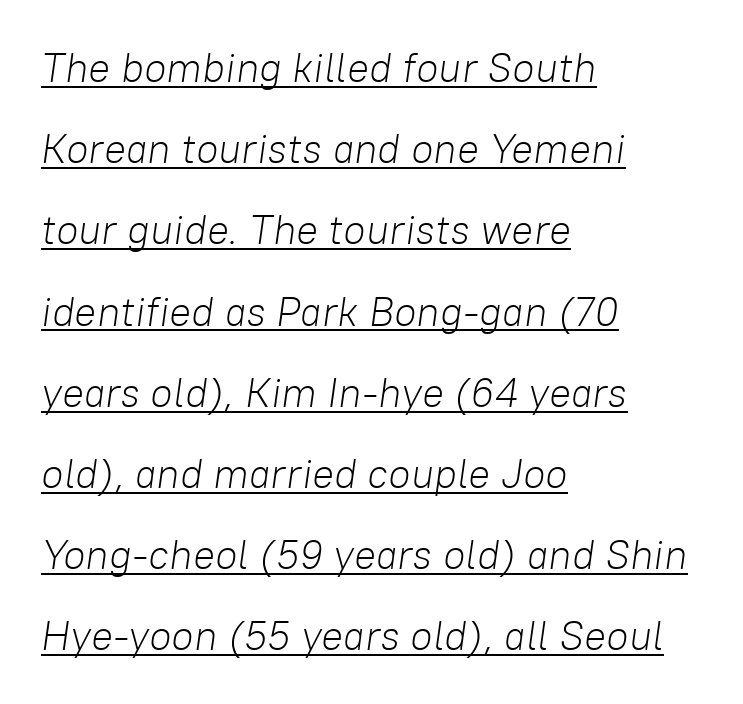
The image shows 41 px light type, italic (leaning right); set left-aligned, loose line spacing (1.98x), normal letter spacing, underlined; low stroke contrast and a medium x-height.
